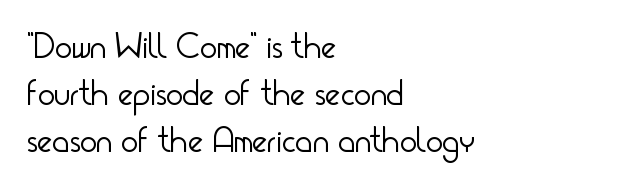
Q: Is the text bold? A: No.
Q: Is the text italic (slanted)? A: No, it is upright.
Q: Is the typeface a serif or a sans-serif typeface? A: Sans-serif.
Q: Is the text underlined? A: No.
Q: How is the paragraph aligned? A: Left-aligned.
Q: Is the spacing between letters normal or unusually wide? A: Normal.
Q: Is the spacing between lines tight, normal or loose? A: Normal.
Q: Width (condensed, normal, or wide)? A: Condensed.
Q: Stroke contrast? A: Low.
Q: x-height? A: Small.
Q: Monospaced? A: No.
